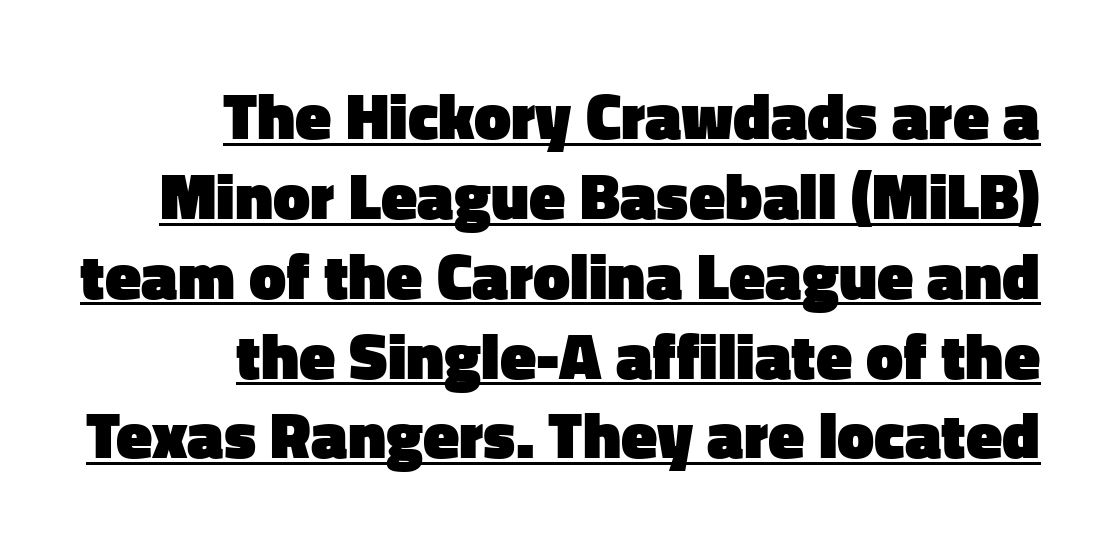
The image shows 66 px heavy sans-serif type, upright; set right-aligned, line spacing 1.21x, normal letter spacing, underlined; low stroke contrast and a medium x-height.
